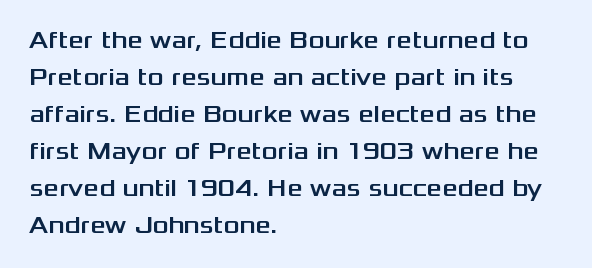
Q: Is the text italic (slanted)? A: No, it is upright.
Q: Is the text underlined? A: No.
Q: How is the paragraph aligned? A: Left-aligned.
Q: Is the spacing between letters normal or unusually wide? A: Normal.
Q: Is the spacing between lines tight, normal or loose? A: Normal.
